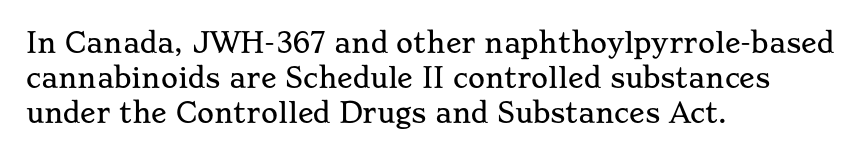
The image shows 26 px text type, upright; set left-aligned, normal line spacing (1.35x), normal letter spacing, not underlined.
